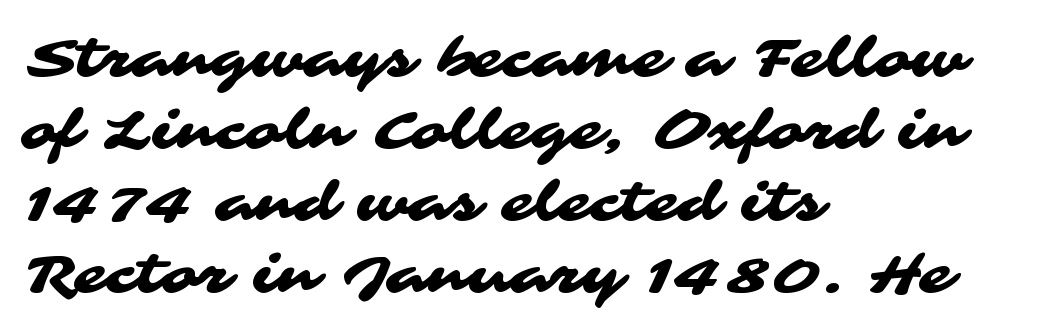
{"serif": "no", "width": "wide", "stroke_contrast": "medium", "x_height": "medium", "monospaced": "no", "underline": "no", "align": "left", "line_spacing": "normal", "line_spacing_ratio": 1.36, "letter_spacing": "normal", "letter_spacing_em": 0.0, "glyph_px": 53}
